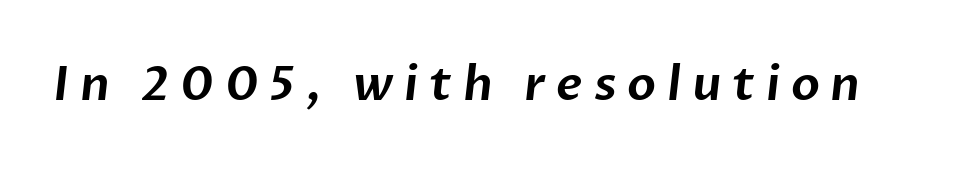
Q: Is the typeface a serif or a sans-serif typeface? A: Sans-serif.
Q: Is the text underlined? A: No.
Q: Is the spacing between letters normal or unusually wide? A: Unusually wide.
Q: Width (condensed, normal, or wide)? A: Normal.
Q: Stroke contrast? A: Low.
Q: x-height? A: Medium.
Q: Monospaced? A: No.
